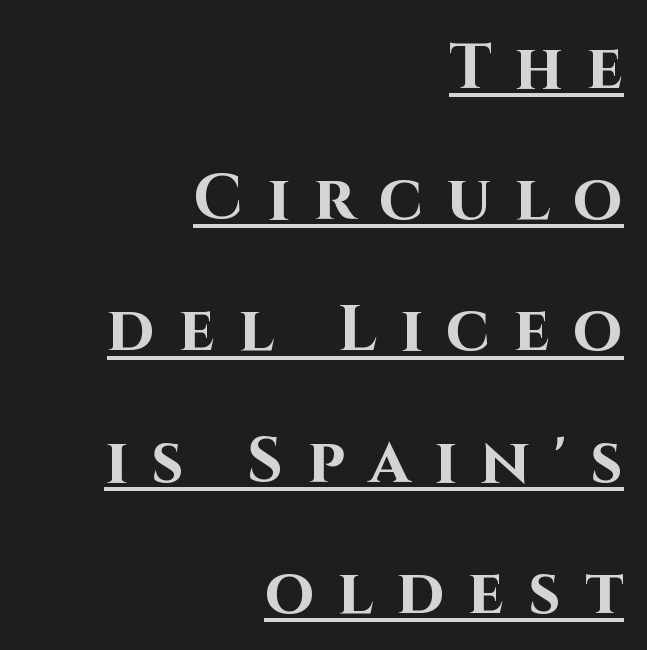
The image shows 64 px bold sans-serif type, upright; set right-aligned, loose line spacing (2.05x), unusually wide letter spacing (+0.37 em), underlined; high stroke contrast and a large x-height.
